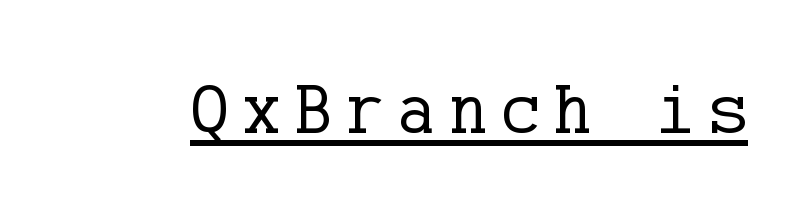
Q: Is the text bold? A: No.
Q: Is the text italic (slanted)? A: No, it is upright.
Q: Is the typeface a serif or a sans-serif typeface? A: Serif.
Q: Is the text underlined? A: Yes.
Q: Width (condensed, normal, or wide)? A: Normal.
Q: Stroke contrast? A: Low.
Q: x-height? A: Medium.
